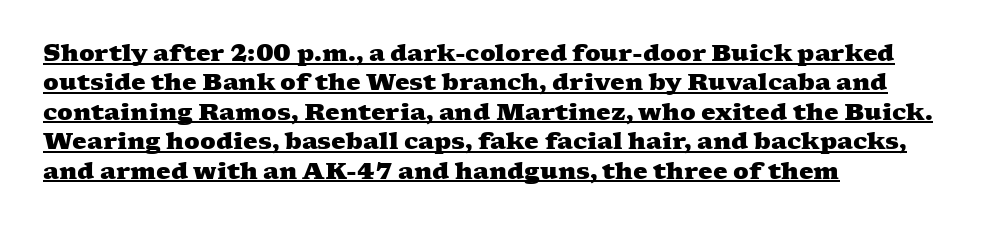
The image shows 23 px bold type; set left-aligned, normal line spacing (1.28x), normal letter spacing, underlined.
